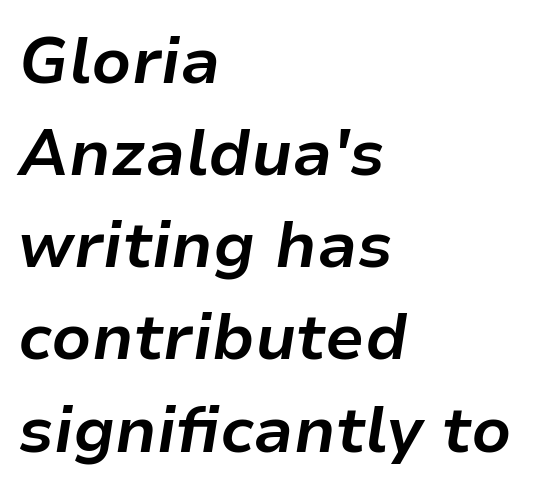
Q: Is the text bold? A: Yes.
Q: Is the text italic (slanted)? A: Yes, it leans right by about 9 degrees.
Q: Is the text underlined? A: No.
Q: How is the paragraph aligned? A: Left-aligned.
Q: Is the spacing between letters normal or unusually wide? A: Normal.
Q: Is the spacing between lines tight, normal or loose? A: Normal.
Q: Width (condensed, normal, or wide)? A: Normal.
Q: Stroke contrast? A: Low.
Q: x-height? A: Medium.
Q: Monospaced? A: No.
